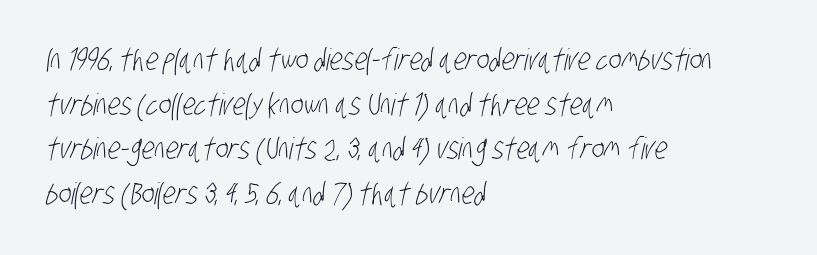
The image shows 30 px light, condensed sans-serif type; set left-aligned, normal line spacing (1.49x), normal letter spacing, not underlined; low stroke contrast and a large x-height.
